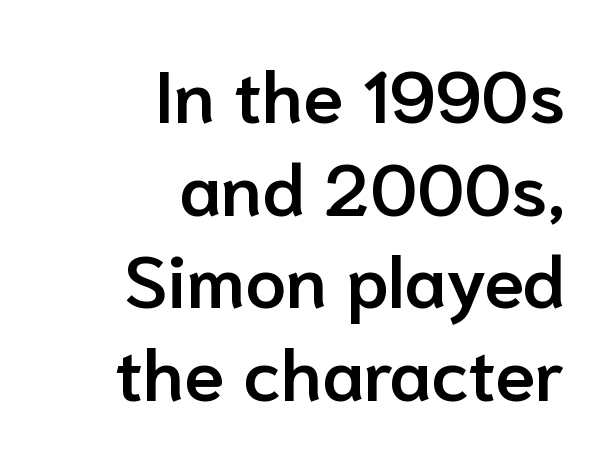
The image shows 73 px semibold sans-serif type, upright; set right-aligned, normal line spacing (1.27x), normal letter spacing, not underlined; low stroke contrast and a medium x-height.
